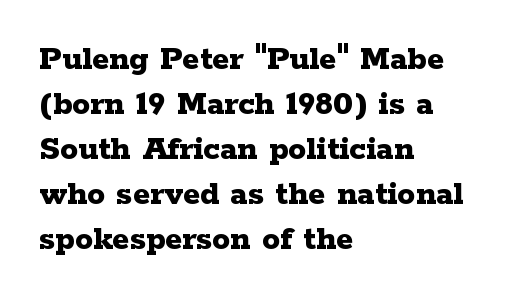
The image shows 36 px bold, wide serif type, upright; set left-aligned, normal line spacing (1.25x), normal letter spacing, not underlined; low stroke contrast and a medium x-height.
